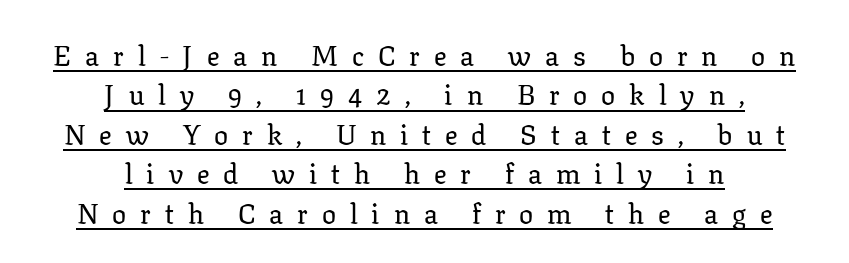
Spacing verdict: proportional, widths tailored to each character. When letters stand straight like this, we call the style roman or upright. Casual observation: everything's sitting right in the middle. This sample uses a serif face. Between one letter and the next there's a generous, obvious gap.
